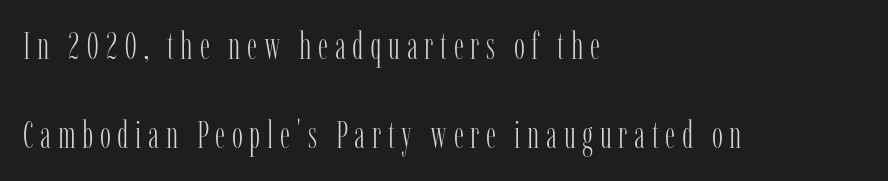
The image shows 37 px light, condensed serif type, upright; set left-aligned, loose line spacing (2.4x), not underlined; low stroke contrast and a medium x-height.
